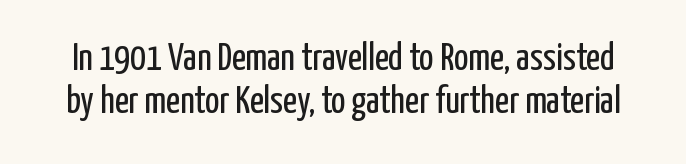
Reading down the column, the eye jumps only a short way to each next line. No feet cap the strokes, marking this as sans-serif type. Observe the ordinary spacing: letters are neighbours, not strangers. Do the characters align in a grid? No, the font is proportional. The strokes are not fattened; the text isn't bold. Rendered with straight, roman letterforms.
